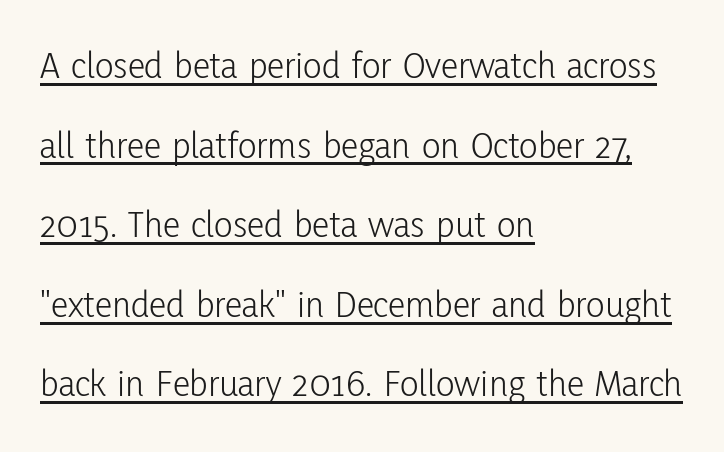
{"serif": "no", "italic": "no", "bold": "no", "weight": "light", "width": "condensed", "stroke_contrast": "low", "x_height": "medium", "monospaced": "no", "underline": "yes", "align": "left", "line_spacing": "loose", "line_spacing_ratio": 2.04, "letter_spacing": "normal", "letter_spacing_em": 0.0, "glyph_px": 39}
